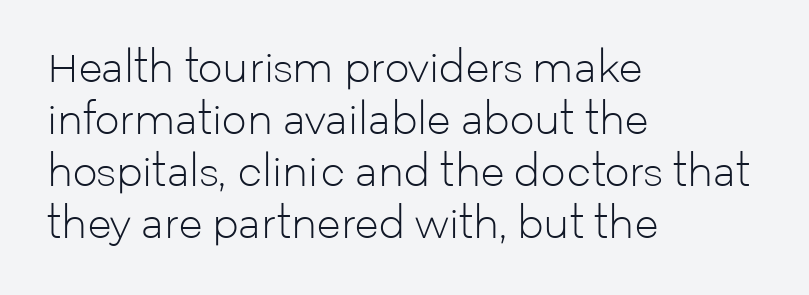
The image shows 39 px light sans-serif type, upright; set left-aligned, normal line spacing (1.33x), normal letter spacing, not underlined; low stroke contrast and a medium x-height.
